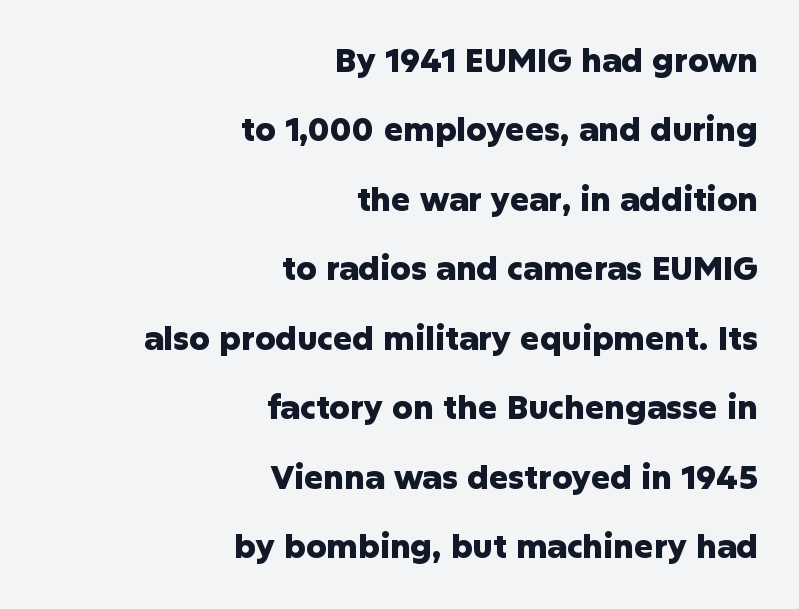
{"serif": "no", "italic": "no", "bold": "yes", "weight": "heavy", "width": "normal", "stroke_contrast": "low", "x_height": "medium", "monospaced": "no", "underline": "no", "align": "right", "line_spacing": "loose", "line_spacing_ratio": 2.17, "letter_spacing": "normal", "letter_spacing_em": 0.0, "glyph_px": 32}
